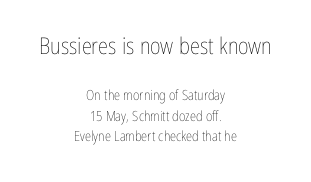
The image shows 23 px text type, upright; set centered, normal line spacing (1.49x), normal letter spacing, not underlined; the first (top) block is 1.64x larger.
